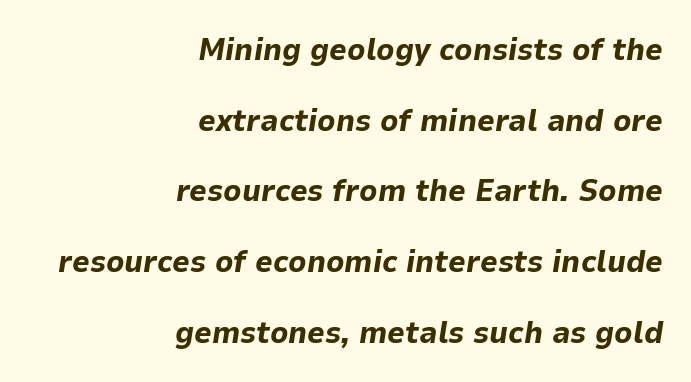
Leading: increased. Lines of text with bare space underneath. Nobody touched the tracking dial on this one. The lines in this sample share a right terminus and differ only in where they begin. Bold? Absolutely — the strokes are thick and heavy.
